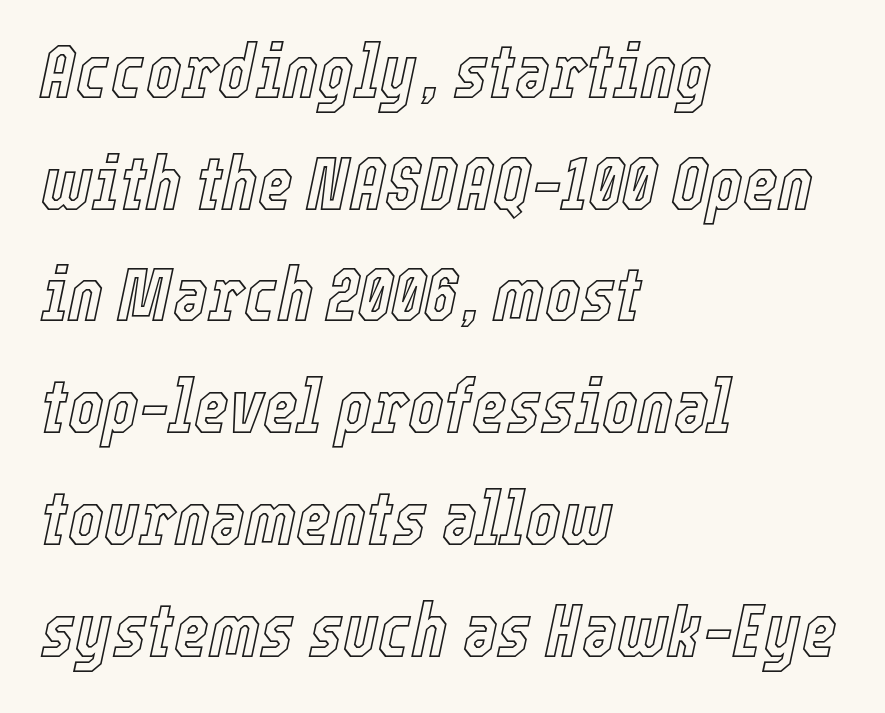
{"italic": "yes", "lean": "right", "slant_degrees": 12, "width": "condensed", "x_height": "medium", "monospaced": "no", "underline": "no", "align": "left", "line_spacing": "normal", "line_spacing_ratio": 1.49, "letter_spacing": "normal", "letter_spacing_em": 0.0, "glyph_px": 75}
